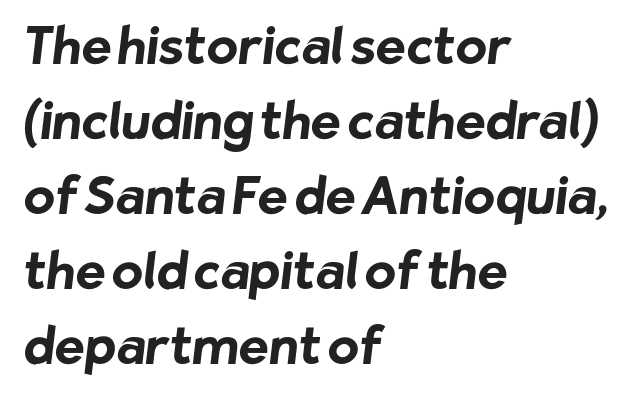
Q: Is the text bold? A: Yes.
Q: Is the typeface a serif or a sans-serif typeface? A: Sans-serif.
Q: Is the text underlined? A: No.
Q: How is the paragraph aligned? A: Left-aligned.
Q: Is the spacing between letters normal or unusually wide? A: Normal.
Q: Is the spacing between lines tight, normal or loose? A: Normal.
Q: Width (condensed, normal, or wide)? A: Normal.
Q: Stroke contrast? A: Low.
Q: x-height? A: Medium.
Q: Monospaced? A: No.
